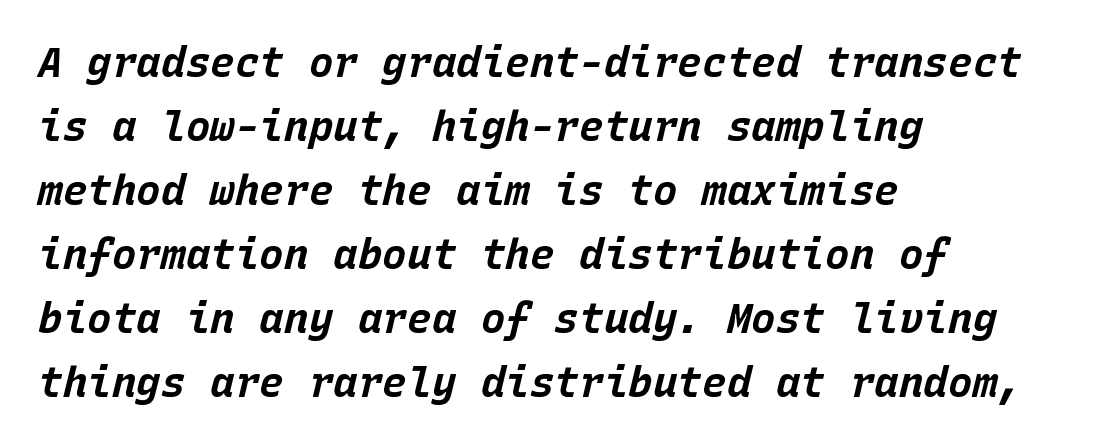
Check under the words: just untouched page. Each new line begins a customary step beneath the previous one. Heft: maximum for text — a bold. The rendering uses typewriter-style spacing with identical character cells. Notice how the stems are inclined rather than vertical — that's the hallmark of italics. The tracking reads as untouched default to a designer's eye.
